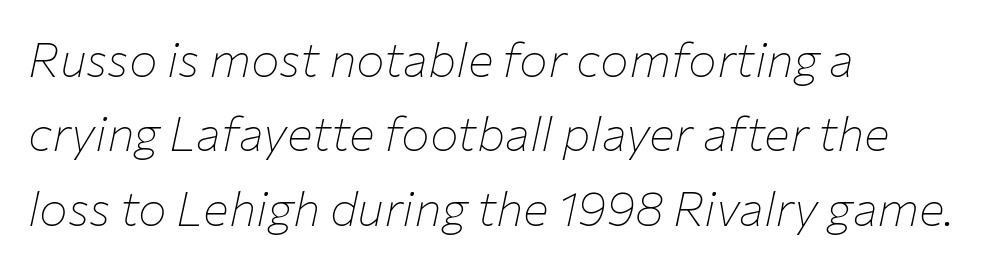
Q: Is the text bold? A: No.
Q: Is the text italic (slanted)? A: Yes, it leans right by about 12 degrees.
Q: Is the text underlined? A: No.
Q: How is the paragraph aligned? A: Left-aligned.
Q: Is the spacing between letters normal or unusually wide? A: Normal.
Q: Is the spacing between lines tight, normal or loose? A: Normal.
Q: Width (condensed, normal, or wide)? A: Normal.
Q: Stroke contrast? A: Low.
Q: x-height? A: Medium.
Q: Monospaced? A: No.
